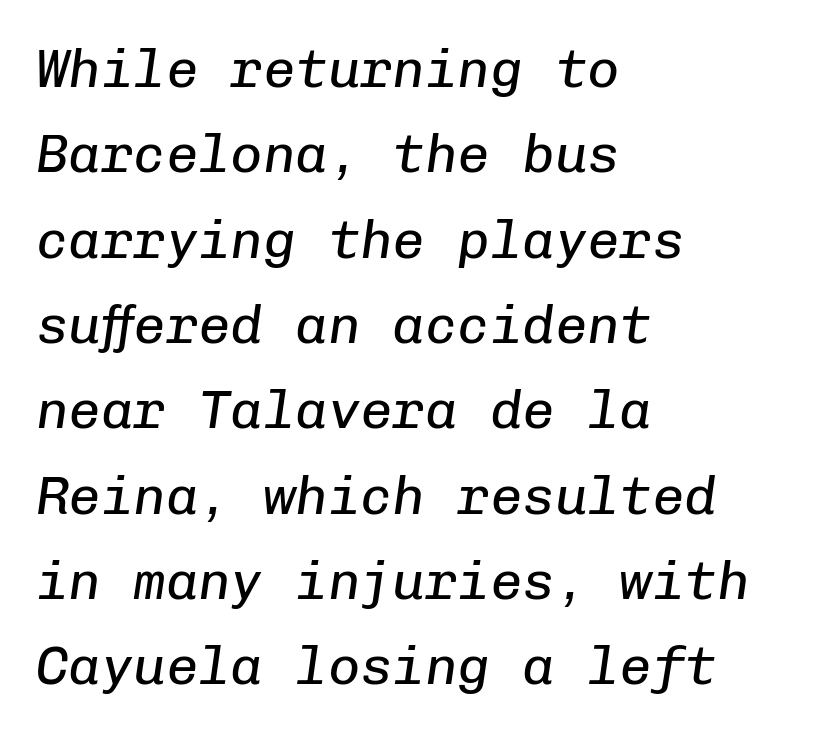
Q: Is the text bold? A: No.
Q: Is the text italic (slanted)? A: Yes, it leans right by about 8 degrees.
Q: Is the text underlined? A: No.
Q: How is the paragraph aligned? A: Left-aligned.
Q: Is the spacing between letters normal or unusually wide? A: Normal.
Q: Is the spacing between lines tight, normal or loose? A: Normal.
Q: Width (condensed, normal, or wide)? A: Normal.
Q: Stroke contrast? A: Low.
Q: x-height? A: Medium.
Q: Monospaced? A: Yes.
